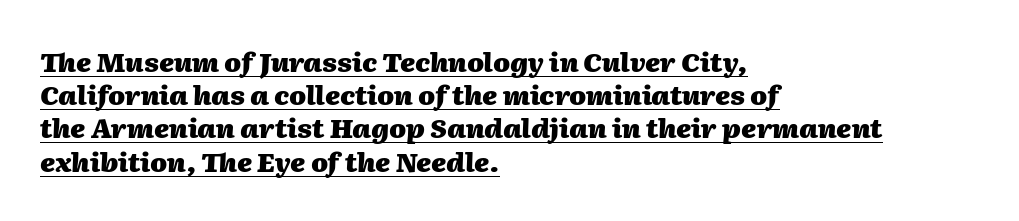
Looking at the ascenders, they clearly lean. Standard letterfit; no display-style spreading of the glyphs. Line beginnings align vertically; line endings do not. Stroke thickness is high; the sample reads as a true bold. The words here are underlined.
